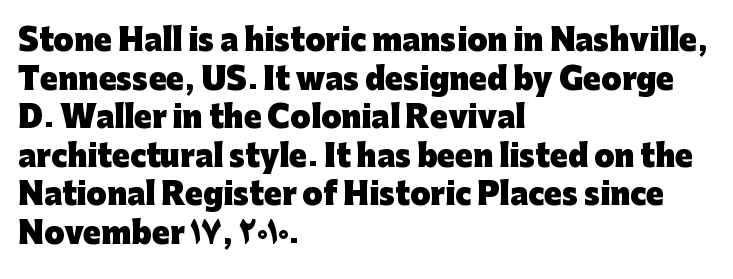
{"serif": "no", "italic": "no", "bold": "yes", "weight": "heavy", "width": "normal", "stroke_contrast": "low", "x_height": "medium", "monospaced": "no", "underline": "no", "align": "left", "line_spacing": "normal", "line_spacing_ratio": 1.33, "letter_spacing": "normal", "letter_spacing_em": 0.0, "glyph_px": 29}
